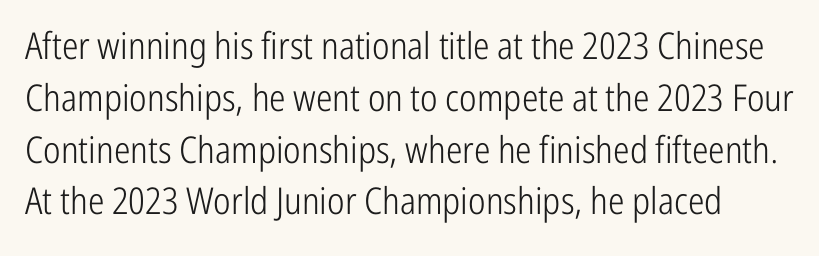
The glyphs are unaccompanied by any horizontal stroke below them. Classification — sans serif. Successive baselines arrive at the customary interval. Varying glyph widths throughout — classic text-font behaviour.
